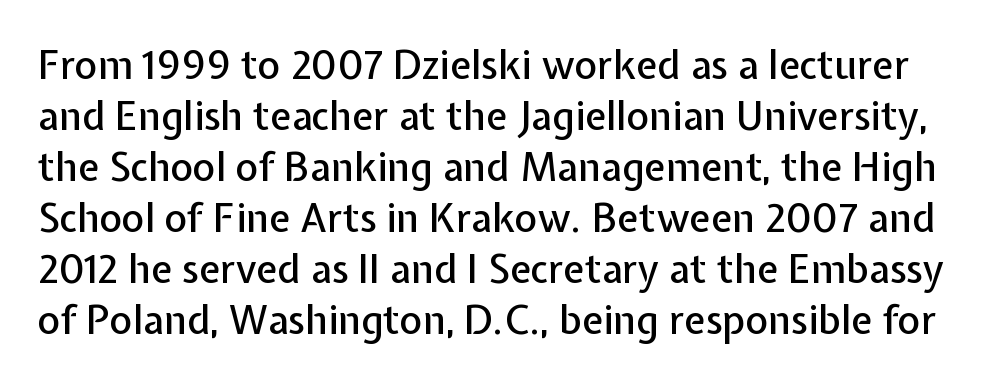
{"serif": "no", "italic": "no", "width": "normal", "stroke_contrast": "low", "x_height": "medium", "monospaced": "no", "underline": "no", "line_spacing": "normal", "line_spacing_ratio": 1.31, "letter_spacing": "normal", "letter_spacing_em": 0.0, "glyph_px": 39}
